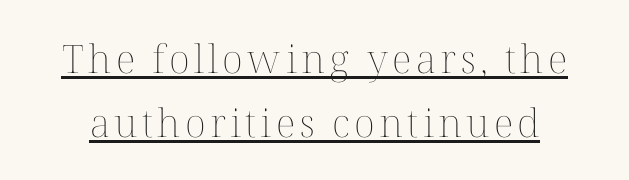
The image shows 39 px thin type, upright; set normal line spacing (1.63x), underlined; medium stroke contrast and a medium x-height.
